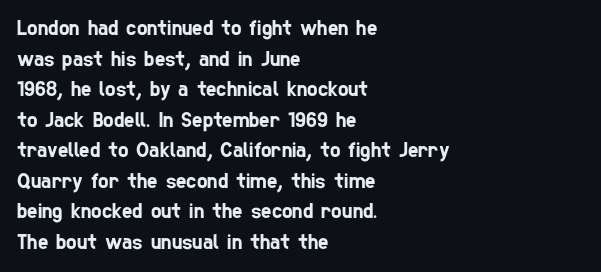
Q: Is the text underlined? A: No.
Q: How is the paragraph aligned? A: Left-aligned.
Q: Is the spacing between letters normal or unusually wide? A: Normal.
Q: Is the spacing between lines tight, normal or loose? A: Normal.
